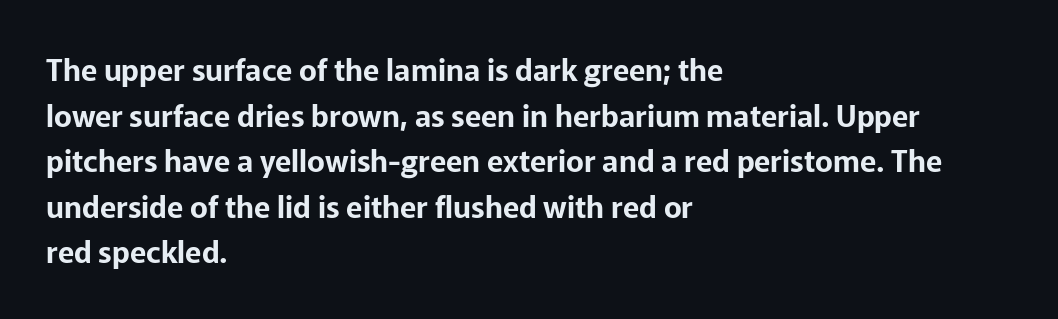
{"serif": "no", "italic": "no", "width": "normal", "stroke_contrast": "low", "x_height": "medium", "monospaced": "no", "underline": "no", "align": "left", "line_spacing": "normal", "line_spacing_ratio": 1.52, "letter_spacing": "normal", "letter_spacing_em": 0.0, "glyph_px": 30}
